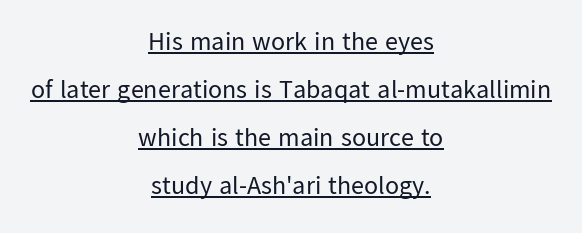
Q: Is the text bold? A: No.
Q: Is the text italic (slanted)? A: No, it is upright.
Q: Is the text underlined? A: Yes.
Q: How is the paragraph aligned? A: Centered.
Q: Is the spacing between letters normal or unusually wide? A: Normal.
